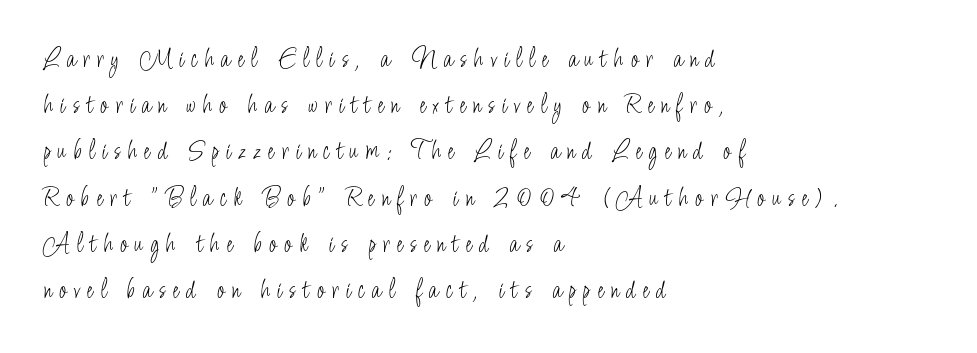
{"serif": "no", "bold": "no", "weight": "light", "width": "condensed", "stroke_contrast": "low", "x_height": "small", "monospaced": "no", "underline": "no", "align": "left", "line_spacing": "normal", "line_spacing_ratio": 1.65, "letter_spacing": "wide", "letter_spacing_em": 0.25, "glyph_px": 28}
